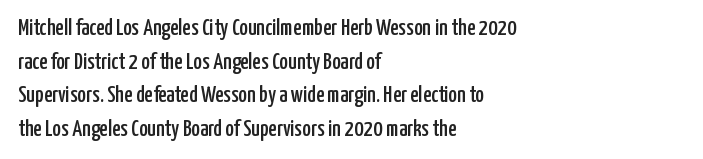
{"italic": "no", "underline": "no", "align": "left", "line_spacing": "normal", "line_spacing_ratio": 1.46, "letter_spacing": "normal", "letter_spacing_em": 0.0, "glyph_px": 23}
